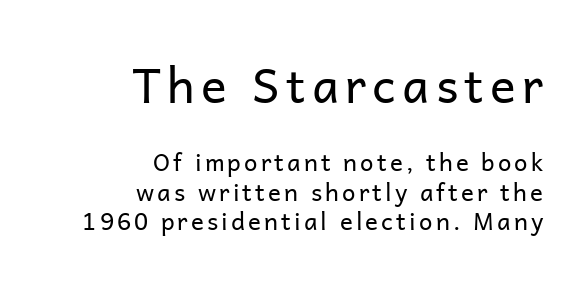
Q: Is the text bold? A: No.
Q: Is the text italic (slanted)? A: No, it is upright.
Q: Is the typeface a serif or a sans-serif typeface? A: Sans-serif.
Q: Is the text underlined? A: No.
Q: How is the paragraph aligned? A: Right-aligned.
Q: Which block of text is set in a larger size, the first (top) or the second (bottom)? A: The first (top) one.
Q: Width (condensed, normal, or wide)? A: Normal.
Q: Stroke contrast? A: Low.
Q: x-height? A: Medium.
Q: Monospaced? A: No.
